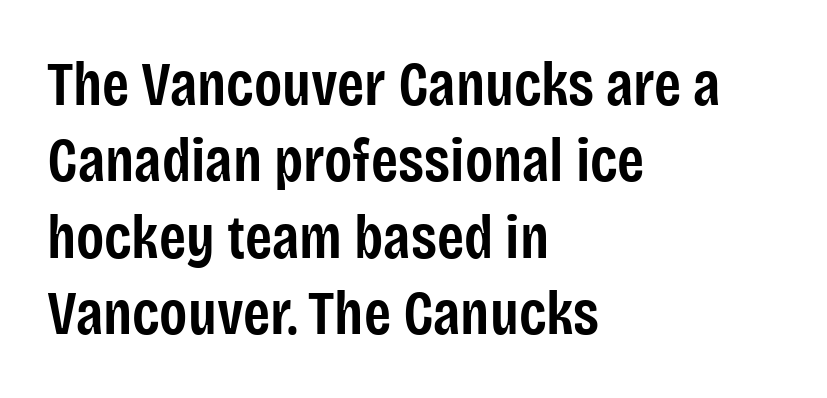
Q: Is the text bold? A: Semi-bold.
Q: Is the text italic (slanted)? A: No, it is upright.
Q: Is the typeface a serif or a sans-serif typeface? A: Sans-serif.
Q: Is the text underlined? A: No.
Q: How is the paragraph aligned? A: Left-aligned.
Q: Is the spacing between letters normal or unusually wide? A: Normal.
Q: Width (condensed, normal, or wide)? A: Condensed.
Q: Stroke contrast? A: Low.
Q: x-height? A: Large.
Q: Monospaced? A: No.
